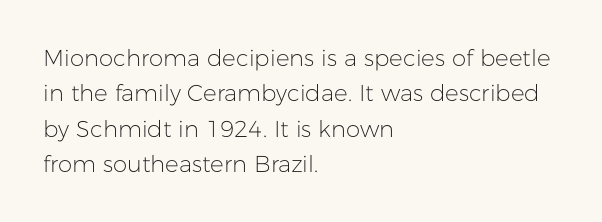
The image shows 23 px text type, upright; set left-aligned, normal line spacing (1.54x), normal letter spacing, not underlined.
